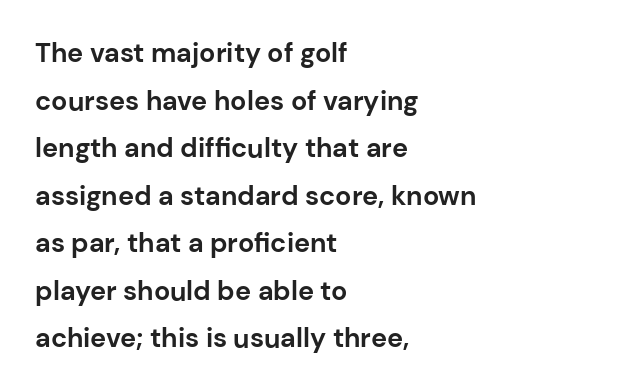
{"italic": "no", "bold": "yes", "underline": "no", "align": "left", "line_spacing_ratio": 1.76, "letter_spacing": "normal", "letter_spacing_em": 0.0, "glyph_px": 27}
